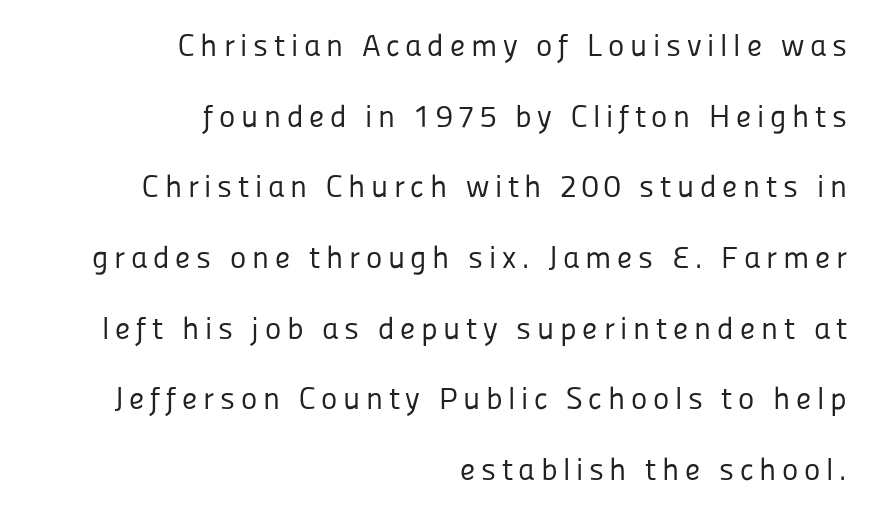
Q: Is the text bold? A: No.
Q: Is the text italic (slanted)? A: No, it is upright.
Q: Is the typeface a serif or a sans-serif typeface? A: Sans-serif.
Q: Is the text underlined? A: No.
Q: How is the paragraph aligned? A: Right-aligned.
Q: Is the spacing between lines tight, normal or loose? A: Loose.
Q: Width (condensed, normal, or wide)? A: Normal.
Q: Stroke contrast? A: Low.
Q: x-height? A: Medium.
Q: Monospaced? A: No.
